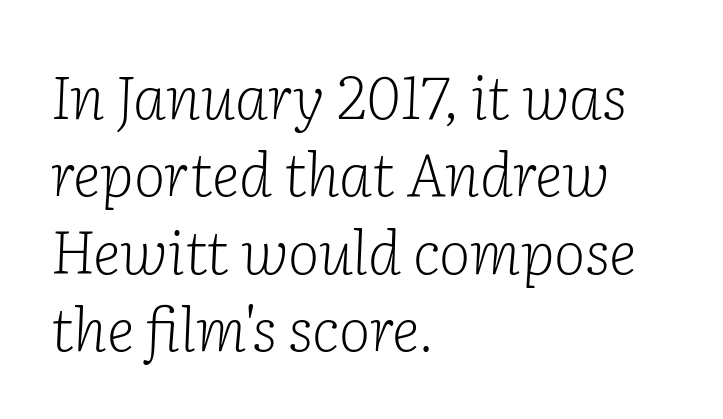
The image shows 60 px light serif type, italic (leaning right); set left-aligned, normal line spacing (1.29x), normal letter spacing, not underlined; low stroke contrast and a medium x-height.
